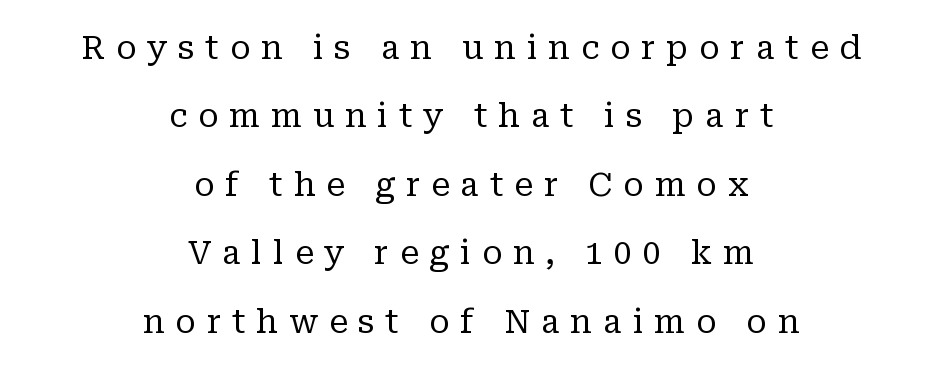
The image shows 32 px regular-weight serif type, upright; set centered, loose line spacing (2.14x), unusually wide letter spacing (+0.34 em), not underlined; low stroke contrast and a medium x-height.
